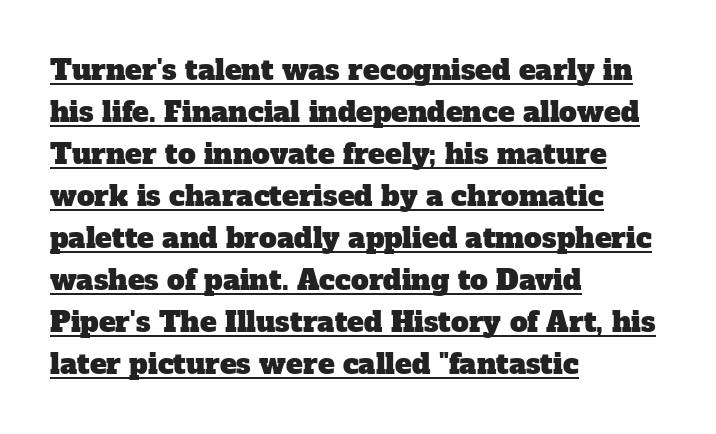
{"serif": "yes", "width": "normal", "stroke_contrast": "low", "x_height": "medium", "monospaced": "no", "underline": "yes", "align": "left", "line_spacing": "normal", "line_spacing_ratio": 1.5, "letter_spacing": "normal", "letter_spacing_em": 0.0, "glyph_px": 28}
